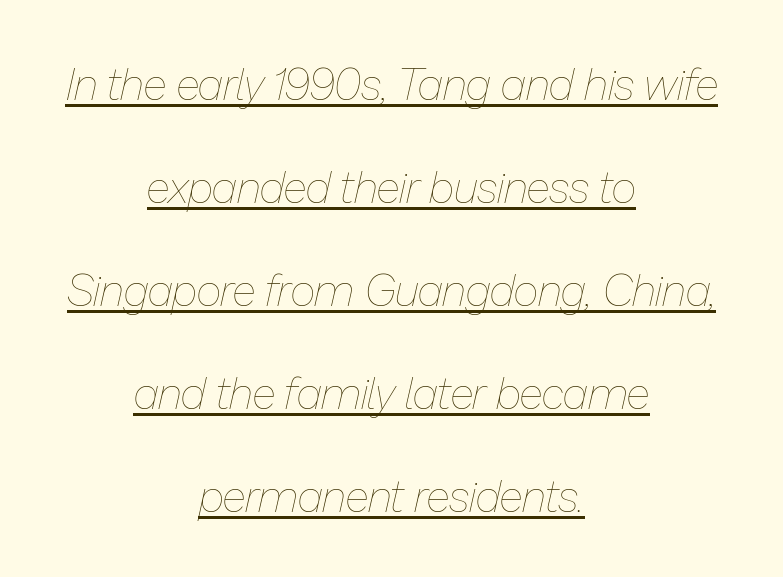
Q: Is the text bold? A: No.
Q: Is the text italic (slanted)? A: Yes, it leans right by about 13 degrees.
Q: Is the text underlined? A: Yes.
Q: How is the paragraph aligned? A: Centered.
Q: Is the spacing between letters normal or unusually wide? A: Normal.
Q: Is the spacing between lines tight, normal or loose? A: Loose.
Q: Width (condensed, normal, or wide)? A: Normal.
Q: Stroke contrast? A: Low.
Q: x-height? A: Medium.
Q: Monospaced? A: No.
